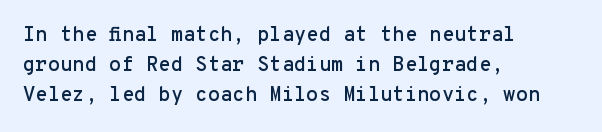
The image shows 20 px text type, upright; set left-aligned, normal line spacing (1.49x), normal letter spacing, not underlined.
